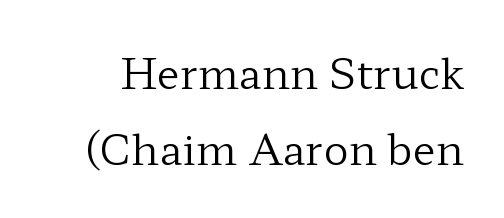
The image shows 42 px regular-weight, wide serif type, upright; set line spacing 1.8x, normal letter spacing, not underlined; low stroke contrast and a medium x-height.
